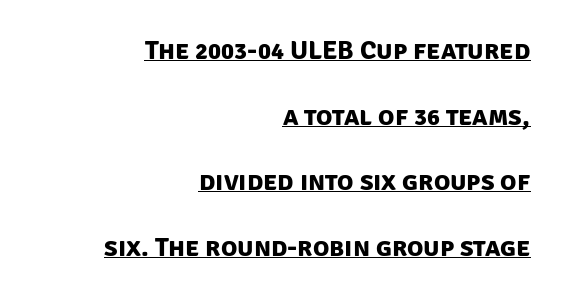
{"bold": "yes", "underline": "yes", "align": "right", "line_spacing": "loose", "line_spacing_ratio": 2.43, "letter_spacing": "normal", "letter_spacing_em": 0.0, "glyph_px": 27}
